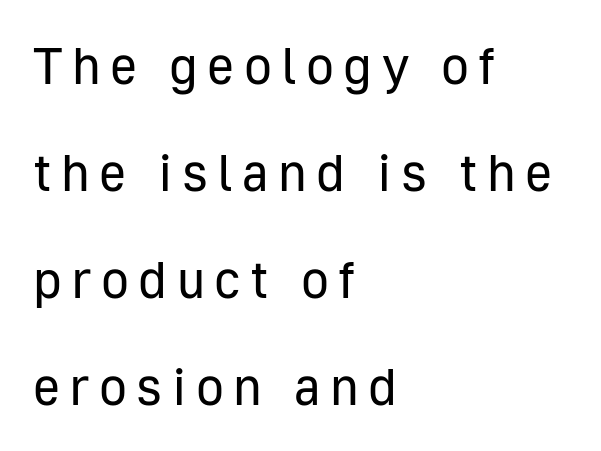
{"serif": "no", "italic": "no", "bold": "no", "weight": "regular", "width": "normal", "stroke_contrast": "low", "x_height": "medium", "monospaced": "no", "underline": "no", "align": "left", "line_spacing": "loose", "line_spacing_ratio": 2.06, "glyph_px": 52}
